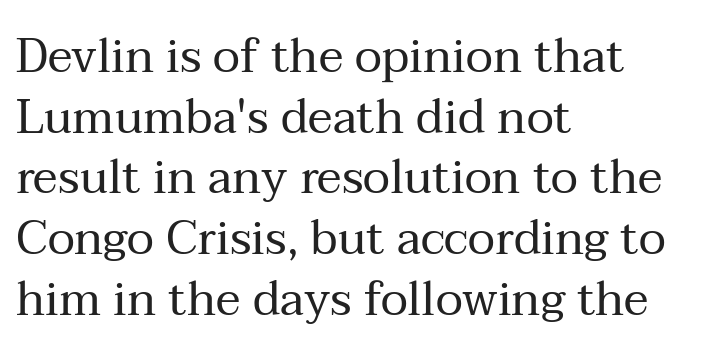
Descender tails drop into unmarked territory. No extra tracking has been applied to these lines. What's the leading like? Ordinary, nothing unusual. Layout note: lines flush left. Proportional: the letters do not fall into vertical columns.
